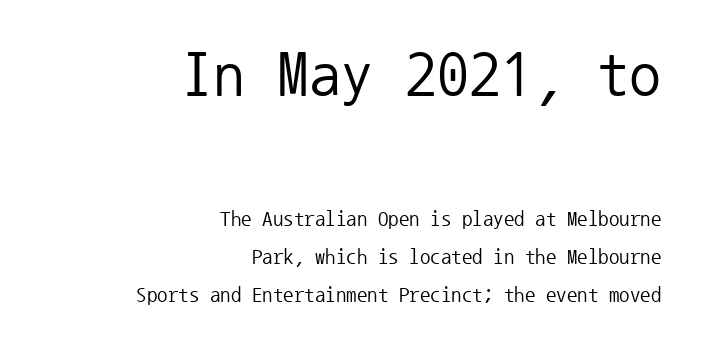
Q: Is the text bold? A: No.
Q: Is the text italic (slanted)? A: No, it is upright.
Q: Is the typeface a serif or a sans-serif typeface? A: Sans-serif.
Q: Is the text underlined? A: No.
Q: How is the paragraph aligned? A: Right-aligned.
Q: Is the spacing between letters normal or unusually wide? A: Normal.
Q: Which block of text is set in a larger size, the first (top) or the second (bottom)? A: The first (top) one.
Q: Width (condensed, normal, or wide)? A: Normal.
Q: Stroke contrast? A: Low.
Q: x-height? A: Medium.
Q: Monospaced? A: Yes.
